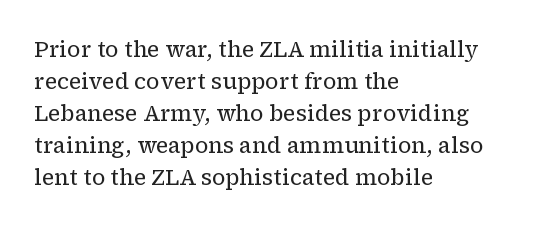
Q: Is the text bold? A: No.
Q: Is the text italic (slanted)? A: No, it is upright.
Q: Is the text underlined? A: No.
Q: How is the paragraph aligned? A: Left-aligned.
Q: Is the spacing between letters normal or unusually wide? A: Normal.
Q: Is the spacing between lines tight, normal or loose? A: Normal.
